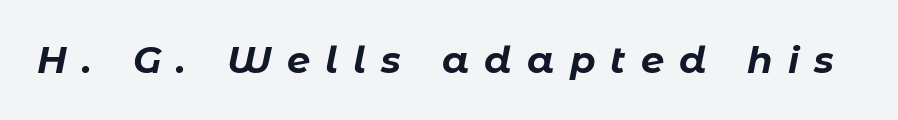
The image shows 37 px bold type, italic (leaning right); set unusually wide letter spacing (+0.41 em), not underlined; low stroke contrast and a medium x-height.
